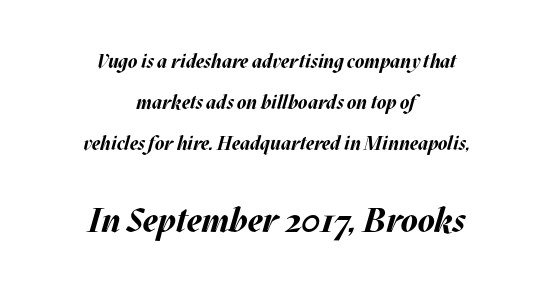
{"italic": "yes", "lean": "right", "slant_degrees": 17, "bold": "yes", "weight": "bold", "width": "normal", "stroke_contrast": "medium", "x_height": "large", "monospaced": "no", "underline": "no", "align": "center", "line_spacing": "loose", "line_spacing_ratio": 2.15, "letter_spacing": "normal", "letter_spacing_em": 0.0, "larger_block": "second", "size_ratio": 1.79, "glyph_px": 34}
